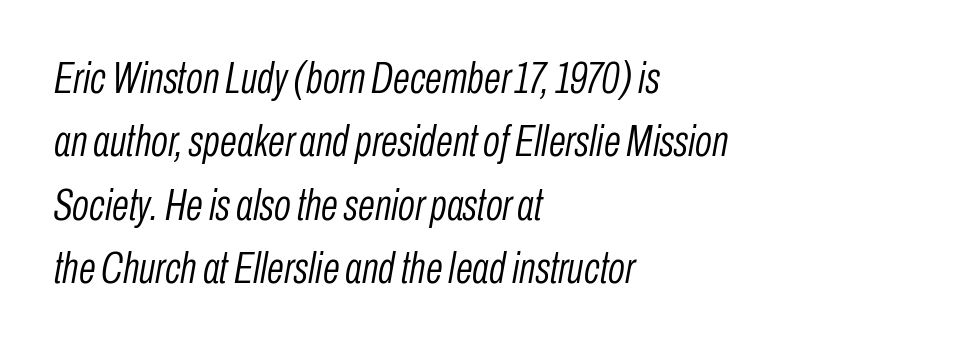
Weight: in the light-to-regular range. Students, note that the glyphs here touch the page at normal intervals. Varying glyph widths throughout — classic text-font behaviour. Honestly, there is no underline to notice here at all.
